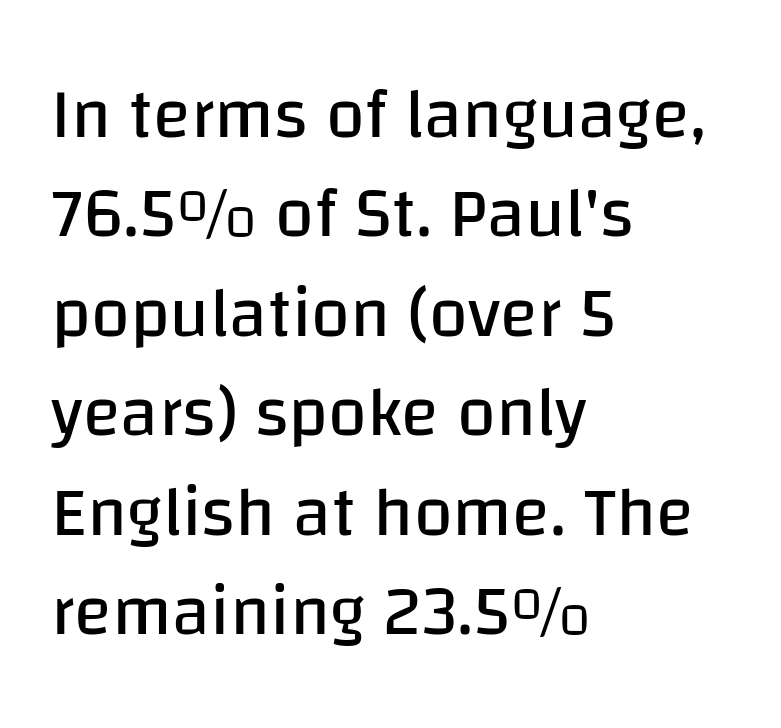
The image shows 70 px regular-weight sans-serif type, upright; set left-aligned, normal line spacing (1.42x), normal letter spacing, not underlined; low stroke contrast and a large x-height.
